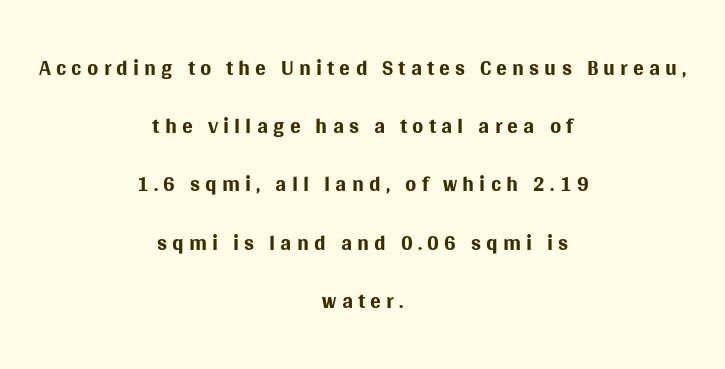
{"serif": "no", "italic": "no", "bold": "no", "weight": "regular", "width": "normal", "stroke_contrast": "medium", "x_height": "large", "monospaced": "no", "underline": "no", "align": "center", "line_spacing_ratio": 1.82, "glyph_px": 32}
